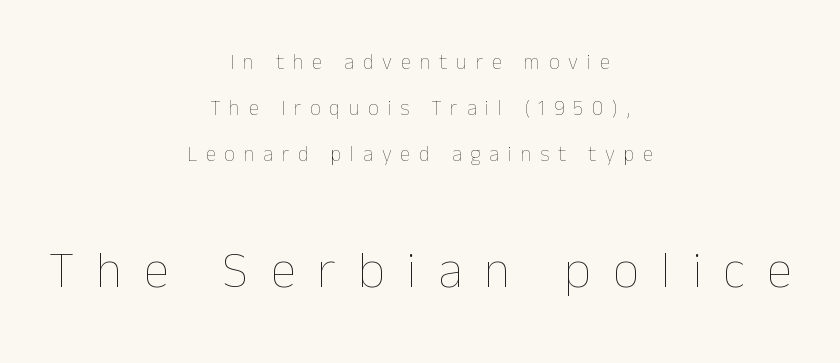
{"italic": "no", "bold": "no", "weight": "thin", "width": "normal", "stroke_contrast": "low", "x_height": "medium", "monospaced": "no", "underline": "no", "align": "center", "line_spacing": "loose", "line_spacing_ratio": 2.2, "letter_spacing": "wide", "letter_spacing_em": 0.42, "larger_block": "second", "size_ratio": 2.48, "glyph_px": 52}
